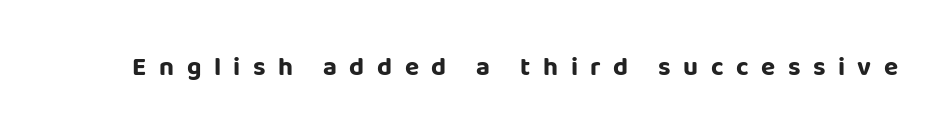
The image shows 26 px bold type, upright; set unusually wide letter spacing (+0.48 em), not underlined.
